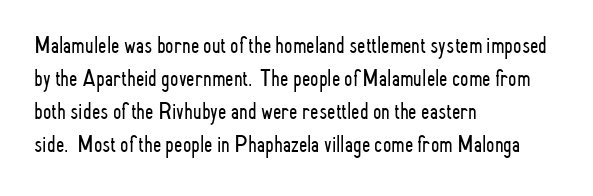
Q: Is the text bold? A: No.
Q: Is the text italic (slanted)? A: No, it is upright.
Q: Is the text underlined? A: No.
Q: How is the paragraph aligned? A: Left-aligned.
Q: Is the spacing between letters normal or unusually wide? A: Normal.
Q: Is the spacing between lines tight, normal or loose? A: Normal.
